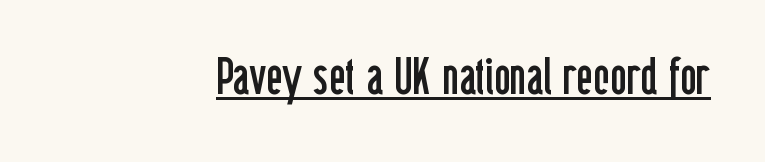
Students, observe the line beneath the letters — that is underlining. Varying glyph widths throughout — classic text-font behaviour. Typographically, this falls in the sans-serif category. Between one letter and the next there's only the usual sliver of space.
